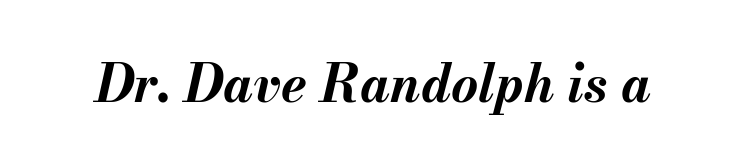
The passage shown is not underscored anywhere. The letters are slanted; this is an italic face. The line texture is even and compact thanks to regular tracking. This is heavy type, rendered in bold. Here the designer chose a conventional face with non-uniform glyph widths.
